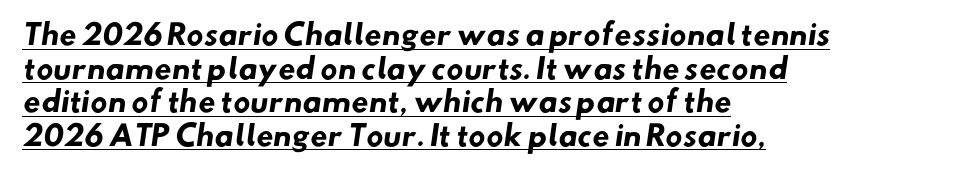
This sample uses plain, unmodified letter spacing. This rendering employs a face without finishing strokes, i.e., a sans-serif. Spacing verdict: proportional, widths tailored to each character. You can see a thin bar hugging the bottom of the glyphs.
